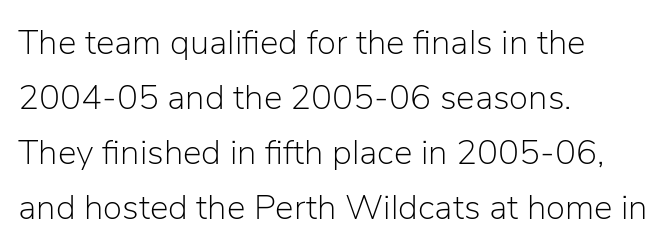
Q: Is the text bold? A: No.
Q: Is the text italic (slanted)? A: No, it is upright.
Q: Is the typeface a serif or a sans-serif typeface? A: Sans-serif.
Q: Is the text underlined? A: No.
Q: How is the paragraph aligned? A: Left-aligned.
Q: Is the spacing between letters normal or unusually wide? A: Normal.
Q: Is the spacing between lines tight, normal or loose? A: Normal.
Q: Width (condensed, normal, or wide)? A: Normal.
Q: Stroke contrast? A: Low.
Q: x-height? A: Medium.
Q: Monospaced? A: No.
